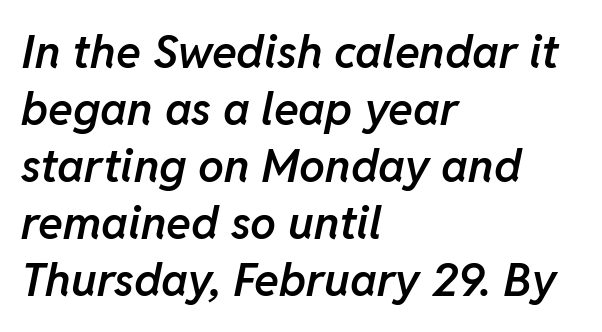
Is this a fixed-width face? No — the glyphs have proportional, varying widths. These lines are set flush left with a ragged right edge. The characters look somewhat weighty, a semibold short of true bold. Plain, unruled lines of type. Between one letter and the next there's only the usual sliver of space. The typography opts for an oblique posture over an upright one.
